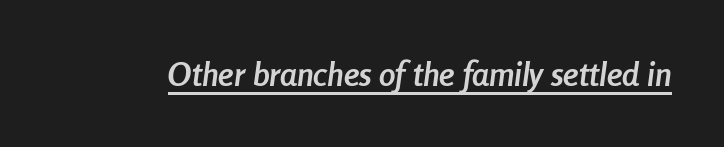
The image shows 33 px semibold, condensed type, italic (leaning right); set normal letter spacing, underlined; low stroke contrast and a medium x-height.
